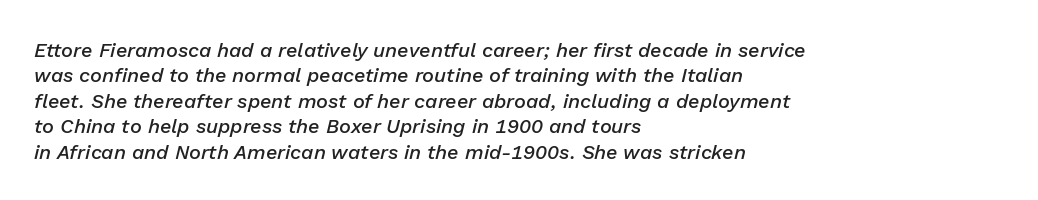
Every letter is mildly thick-stroked: semibold rather than bold. Horizontal bands of white between lines are of average thickness. Does the lettering tilt? It does — this is italic. The face used here is rendered with its standard letterfit. Type without underlining.
